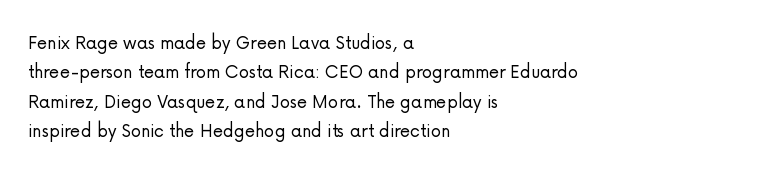
{"italic": "no", "bold": "no", "underline": "no", "align": "left", "line_spacing": "normal", "line_spacing_ratio": 1.4, "letter_spacing": "normal", "letter_spacing_em": 0.0, "glyph_px": 21}
